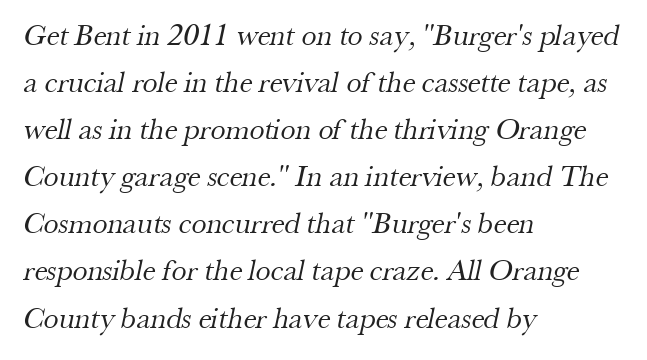
Q: Is the text bold? A: No.
Q: Is the typeface a serif or a sans-serif typeface? A: Serif.
Q: Is the text underlined? A: No.
Q: How is the paragraph aligned? A: Left-aligned.
Q: Is the spacing between letters normal or unusually wide? A: Normal.
Q: Is the spacing between lines tight, normal or loose? A: Normal.
Q: Width (condensed, normal, or wide)? A: Normal.
Q: Stroke contrast? A: Medium.
Q: x-height? A: Small.
Q: Monospaced? A: No.
